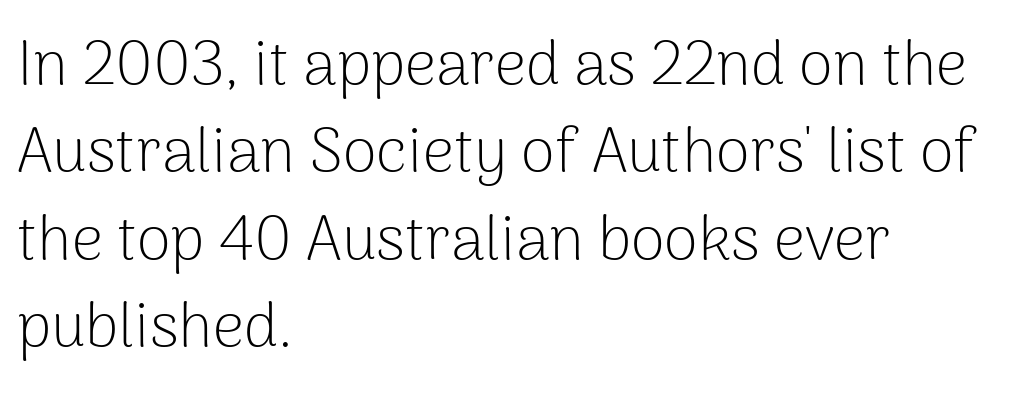
{"serif": "no", "italic": "no", "bold": "no", "weight": "light", "width": "normal", "stroke_contrast": "low", "x_height": "medium", "monospaced": "no", "underline": "no", "align": "left", "line_spacing": "normal", "line_spacing_ratio": 1.41, "letter_spacing": "normal", "letter_spacing_em": 0.0, "glyph_px": 62}
